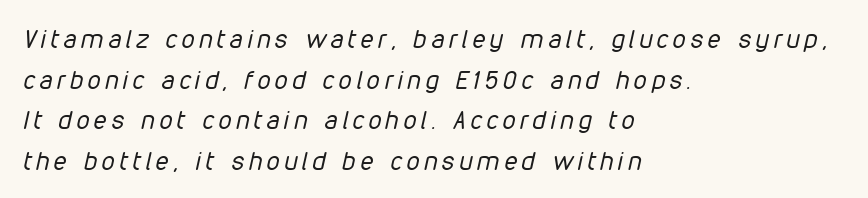
The image shows 26 px text type, italic (leaning right); set left-aligned, normal line spacing (1.56x), not underlined.
